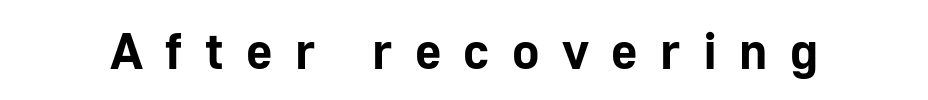
Q: Is the text bold? A: Yes.
Q: Is the text italic (slanted)? A: No, it is upright.
Q: Is the typeface a serif or a sans-serif typeface? A: Sans-serif.
Q: Is the text underlined? A: No.
Q: Is the spacing between letters normal or unusually wide? A: Unusually wide.
Q: Width (condensed, normal, or wide)? A: Normal.
Q: Stroke contrast? A: Low.
Q: x-height? A: Medium.
Q: Monospaced? A: No.
